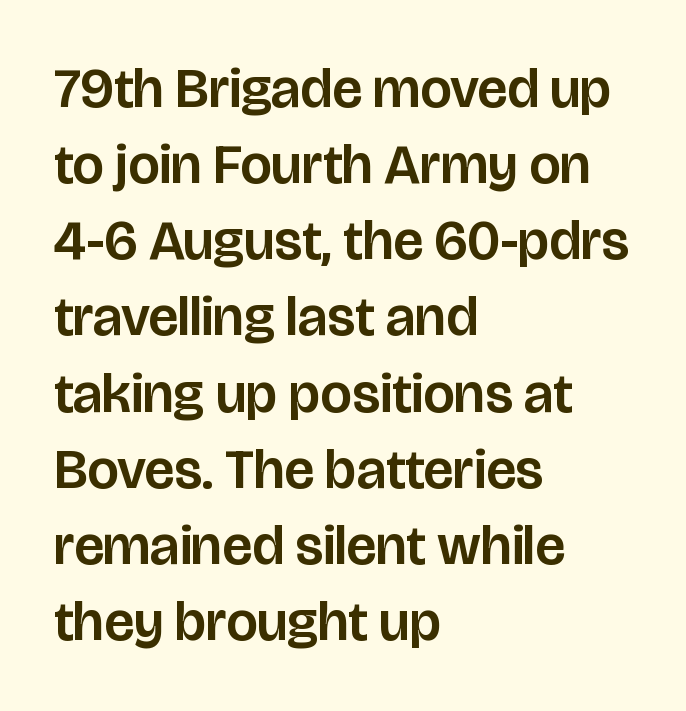
The image shows 56 px sans-serif type, upright; set left-aligned, normal line spacing (1.36x), normal letter spacing, not underlined; low stroke contrast and a large x-height.
